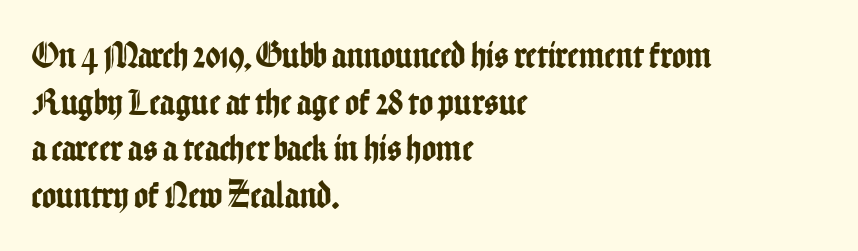
{"serif": "no", "italic": "no", "width": "condensed", "stroke_contrast": "low", "x_height": "medium", "monospaced": "no", "underline": "no", "align": "left", "line_spacing_ratio": 1.23, "letter_spacing": "normal", "letter_spacing_em": 0.0, "glyph_px": 38}
